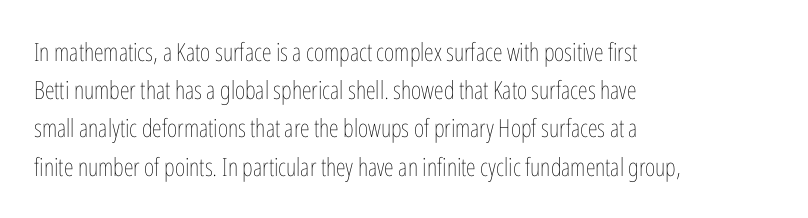
{"italic": "no", "bold": "no", "underline": "no", "align": "left", "line_spacing": "normal", "line_spacing_ratio": 1.53, "letter_spacing": "normal", "letter_spacing_em": 0.0, "glyph_px": 25}
